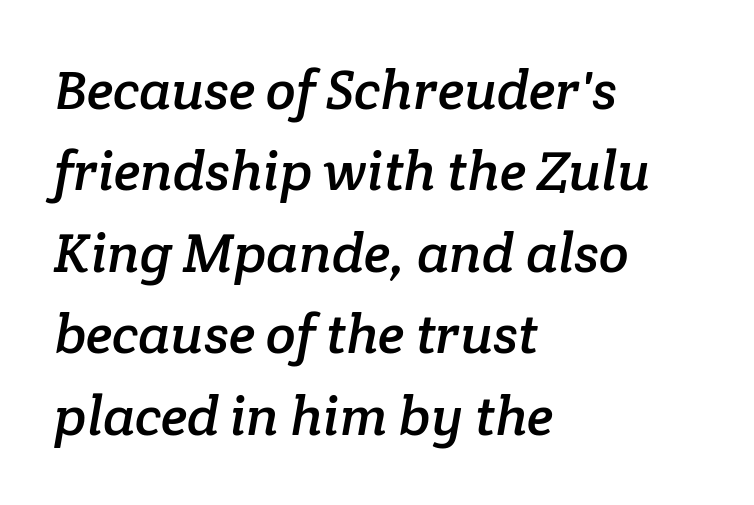
Casual observation: everything's shoved over to the left. A typesetter would call this proportional, since set widths differ per character. A typesetter would call this leading conventional body-copy spacing. The face used here is rendered with its standard letterfit. Letters rest on an invisible, unmarked baseline.
